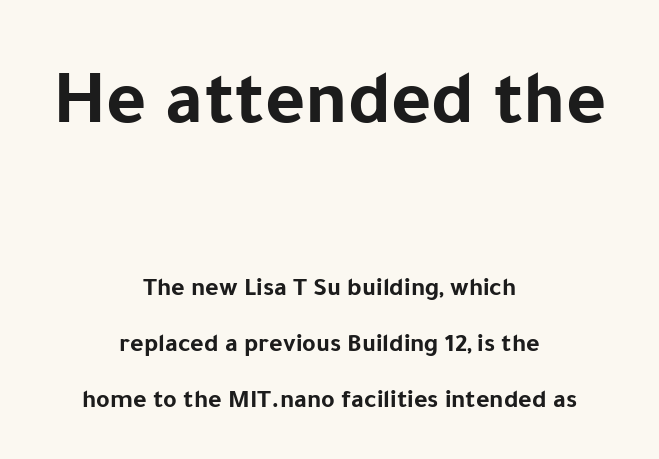
A typesetter would call this leading open, well beyond the default. Both edges are ragged and mirror each other, which tells us the setting is centered. Unlike a traditional serif, this face leaves its strokes unadorned. Think of a printed novel: that variable character pitch is what you see here. Has an underline been added? It has not.
